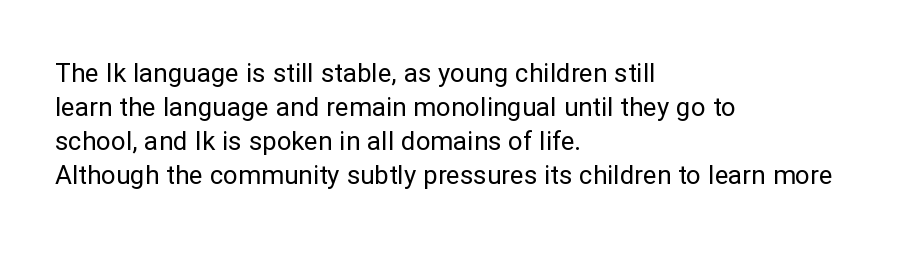
The image shows 26 px text type, upright; set left-aligned, normal line spacing (1.31x), normal letter spacing, not underlined.
